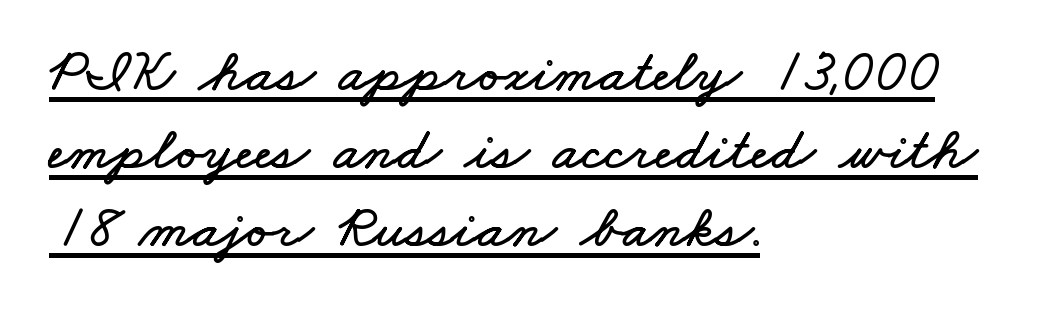
The image shows 60 px wide type; set left-aligned, normal line spacing (1.3x), normal letter spacing, underlined; low stroke contrast and a small x-height.
